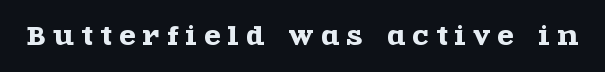
Q: Is the text italic (slanted)? A: No, it is upright.
Q: Is the text underlined? A: No.
Q: Is the spacing between letters normal or unusually wide? A: Unusually wide.
